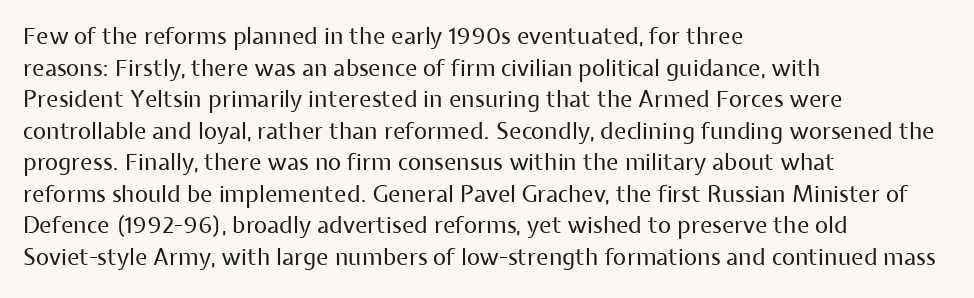
Q: Is the text bold? A: No.
Q: Is the text italic (slanted)? A: No, it is upright.
Q: Is the text underlined? A: No.
Q: How is the paragraph aligned? A: Left-aligned.
Q: Is the spacing between letters normal or unusually wide? A: Normal.
Q: Is the spacing between lines tight, normal or loose? A: Normal.
